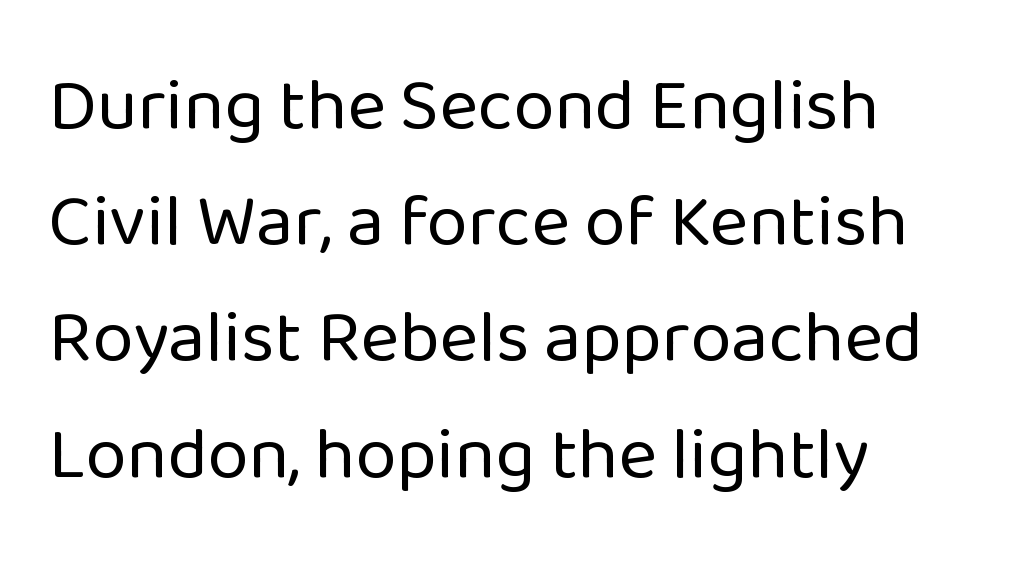
The image shows 74 px regular-weight sans-serif type, upright; set left-aligned, normal line spacing (1.57x), normal letter spacing, not underlined; low stroke contrast and a medium x-height.
